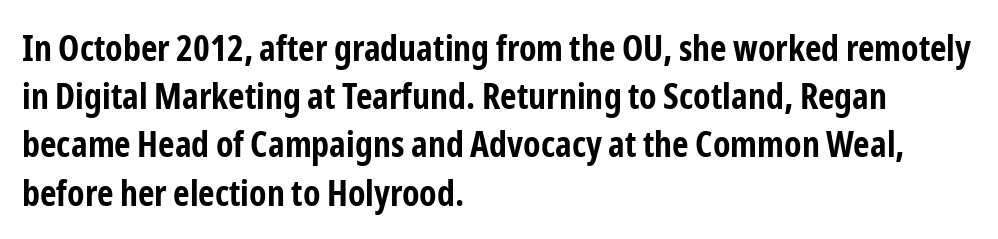
{"serif": "no", "italic": "no", "bold": "yes", "weight": "bold", "width": "condensed", "stroke_contrast": "low", "x_height": "medium", "monospaced": "no", "underline": "no", "align": "left", "line_spacing": "normal", "line_spacing_ratio": 1.34, "letter_spacing": "normal", "letter_spacing_em": 0.0, "glyph_px": 36}
